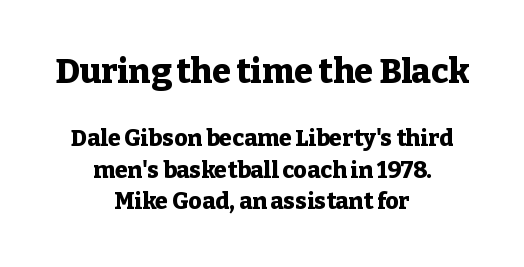
{"serif": "yes", "italic": "no", "bold": "yes", "weight": "heavy", "width": "normal", "stroke_contrast": "low", "x_height": "medium", "monospaced": "no", "underline": "no", "align": "center", "line_spacing": "normal", "line_spacing_ratio": 1.36, "letter_spacing": "normal", "letter_spacing_em": 0.0, "larger_block": "first", "size_ratio": 1.48, "glyph_px": 34}
